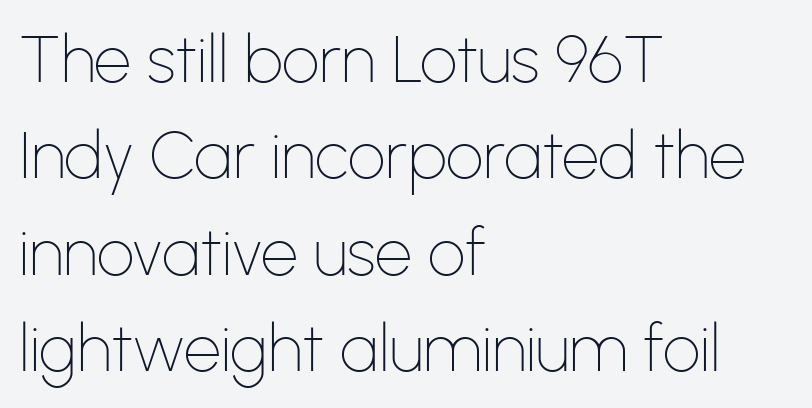
Q: Is the text bold? A: No.
Q: Is the text italic (slanted)? A: No, it is upright.
Q: Is the typeface a serif or a sans-serif typeface? A: Sans-serif.
Q: Is the text underlined? A: No.
Q: How is the paragraph aligned? A: Left-aligned.
Q: Is the spacing between letters normal or unusually wide? A: Normal.
Q: Is the spacing between lines tight, normal or loose? A: Normal.
Q: Width (condensed, normal, or wide)? A: Normal.
Q: Stroke contrast? A: Low.
Q: x-height? A: Medium.
Q: Monospaced? A: No.
